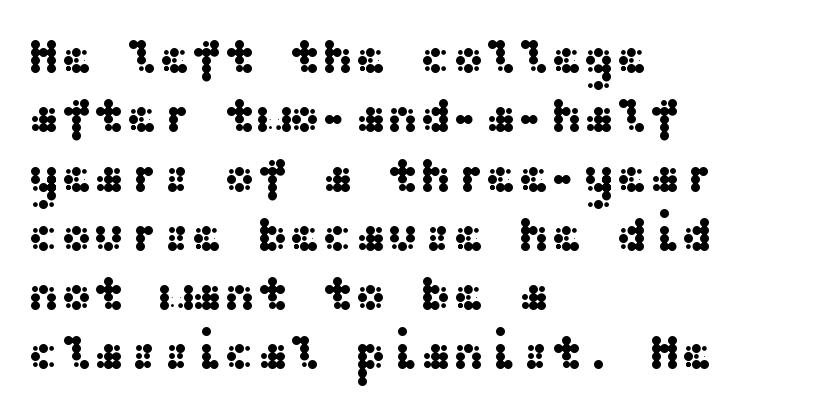
{"serif": "no", "italic": "no", "width": "wide", "stroke_contrast": "medium", "x_height": "medium", "underline": "no", "align": "left", "line_spacing_ratio": 1.21, "letter_spacing": "normal", "letter_spacing_em": 0.0, "glyph_px": 49}
